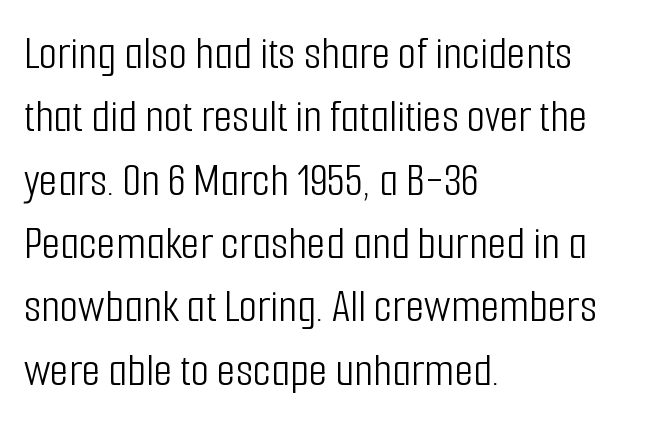
The image shows 48 px light, condensed sans-serif type, upright; set left-aligned, normal line spacing (1.32x), normal letter spacing, not underlined; low stroke contrast and a medium x-height.
